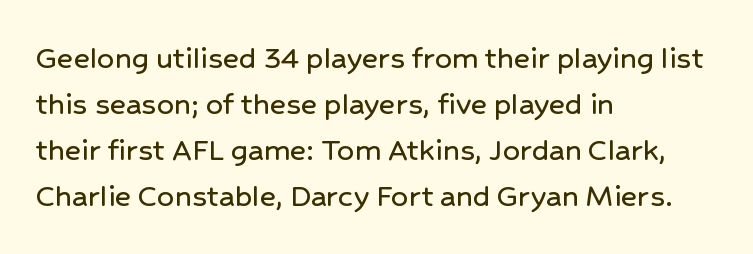
The image shows 34 px sans-serif type, upright; set left-aligned, normal line spacing (1.35x), normal letter spacing, not underlined; low stroke contrast and a medium x-height.
